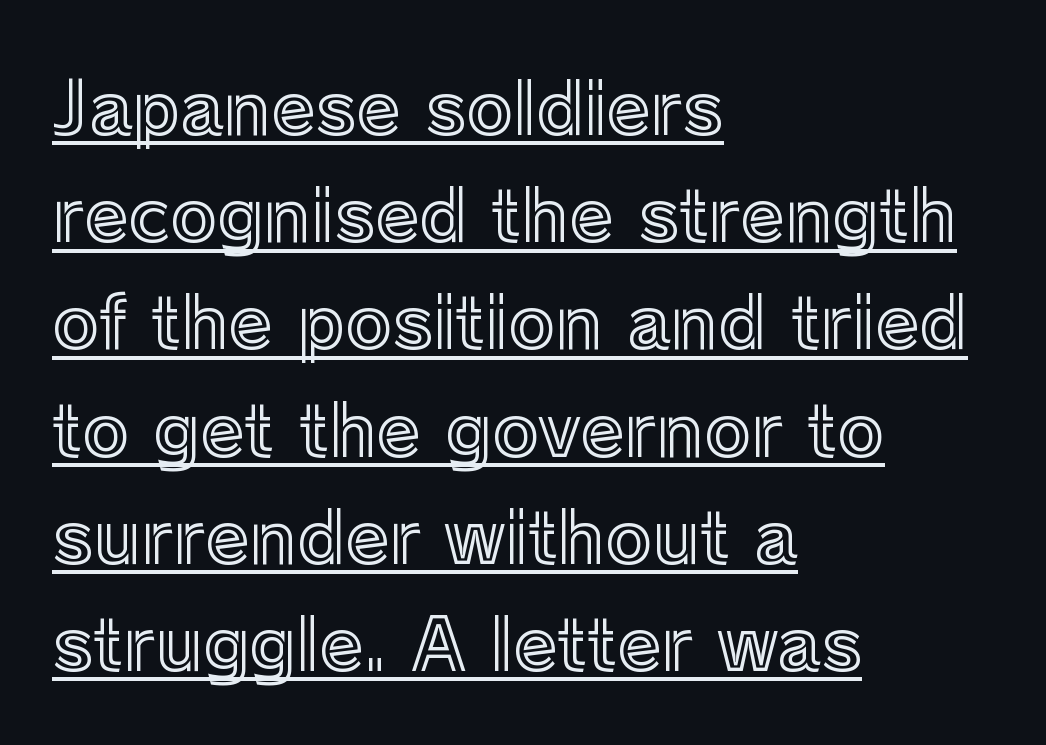
The image shows 71 px text type, upright; set left-aligned, normal line spacing (1.51x), normal letter spacing, underlined; a medium x-height.
